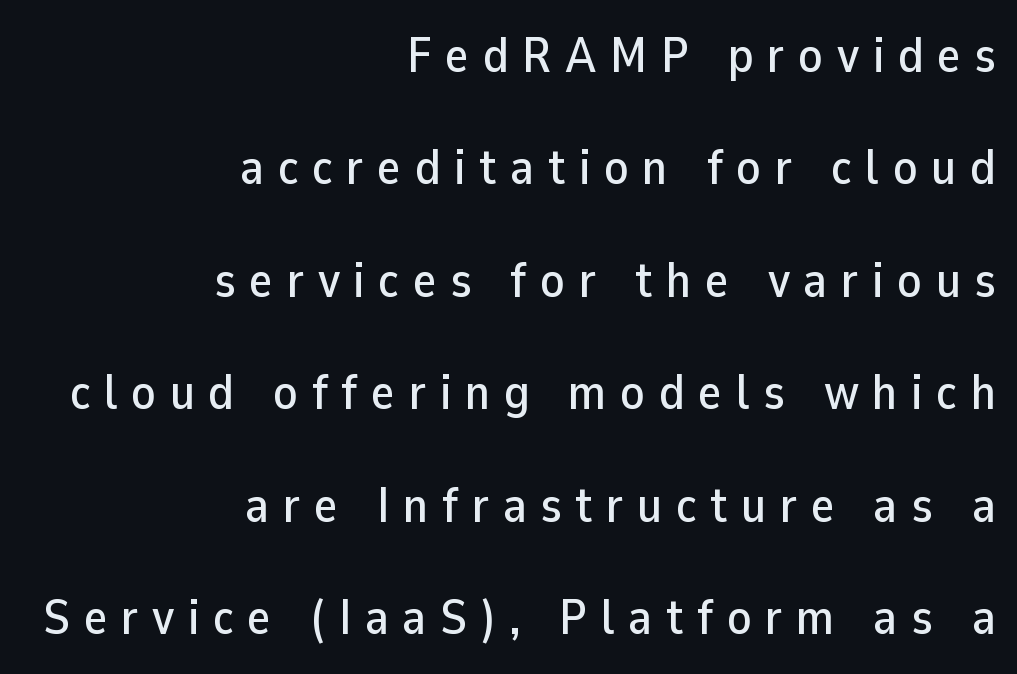
{"serif": "no", "italic": "no", "width": "normal", "stroke_contrast": "low", "x_height": "medium", "monospaced": "no", "underline": "no", "align": "right", "line_spacing": "loose", "line_spacing_ratio": 2.25, "letter_spacing": "wide", "letter_spacing_em": 0.27, "glyph_px": 50}
